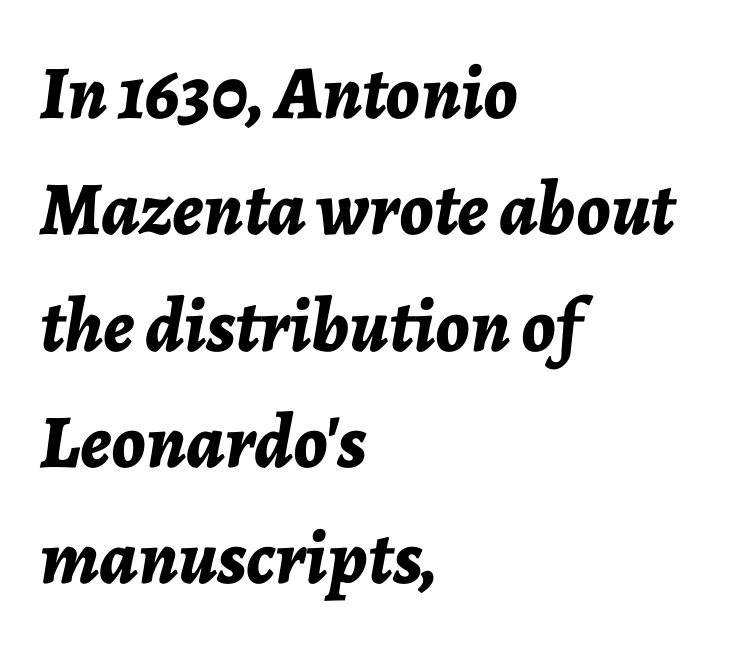
The image shows 76 px bold type, italic (leaning right); set left-aligned, normal line spacing (1.53x), normal letter spacing, not underlined; low stroke contrast and a medium x-height.
